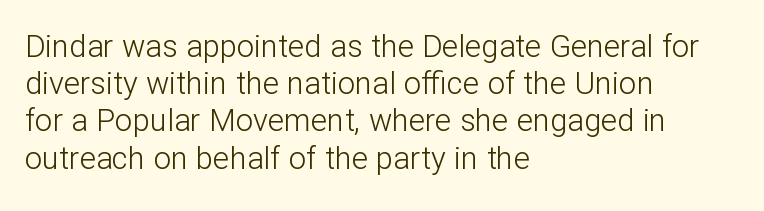
{"serif": "no", "italic": "no", "bold": "no", "weight": "light", "width": "normal", "stroke_contrast": "low", "x_height": "medium", "monospaced": "no", "underline": "no", "align": "left", "line_spacing_ratio": 1.2, "letter_spacing": "normal", "letter_spacing_em": 0.0, "glyph_px": 31}
